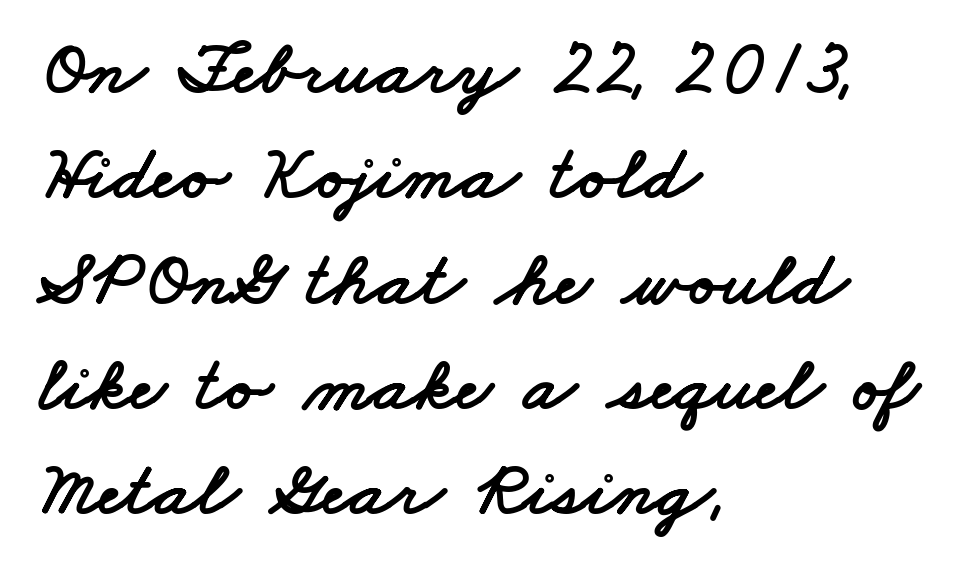
You could not count columns in this text — the font is proportionally spaced. Short note: letters normally spaced. A normal amount of white space separates one row of letters from the next. Has an underline been added? It has not. Horizontally, the lines are justified to the leading edge only.
